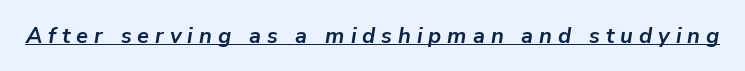
The passage shown has open, widely tracked lettering throughout. In terms of posture, this sample is oblique. Plenty of ink on the page — the face is bold. Underlining? Definitely there.
